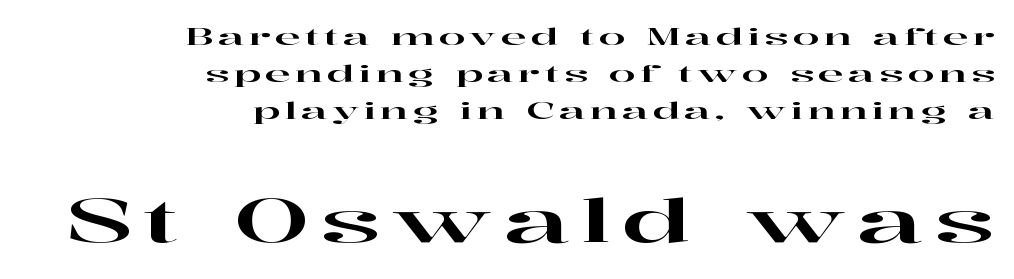
Q: Is the text italic (slanted)? A: No, it is upright.
Q: Is the typeface a serif or a sans-serif typeface? A: Serif.
Q: Is the text underlined? A: No.
Q: How is the paragraph aligned? A: Right-aligned.
Q: Is the spacing between lines tight, normal or loose? A: Normal.
Q: Which block of text is set in a larger size, the first (top) or the second (bottom)? A: The second (bottom) one.
Q: Width (condensed, normal, or wide)? A: Wide.
Q: Stroke contrast? A: High.
Q: x-height? A: Medium.
Q: Monospaced? A: No.
